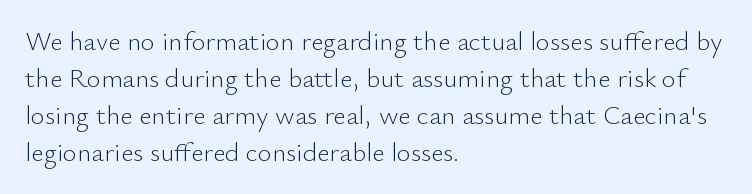
Q: Is the text bold? A: No.
Q: Is the text italic (slanted)? A: No, it is upright.
Q: Is the text underlined? A: No.
Q: How is the paragraph aligned? A: Left-aligned.
Q: Is the spacing between letters normal or unusually wide? A: Normal.
Q: Is the spacing between lines tight, normal or loose? A: Normal.
